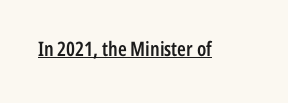
Vertical strokes here are truly vertical. Firm but not heavy-handed strokes: this text is semibold. A typographer would call this underscored text. Students, note that the glyphs here touch the page at normal intervals.
